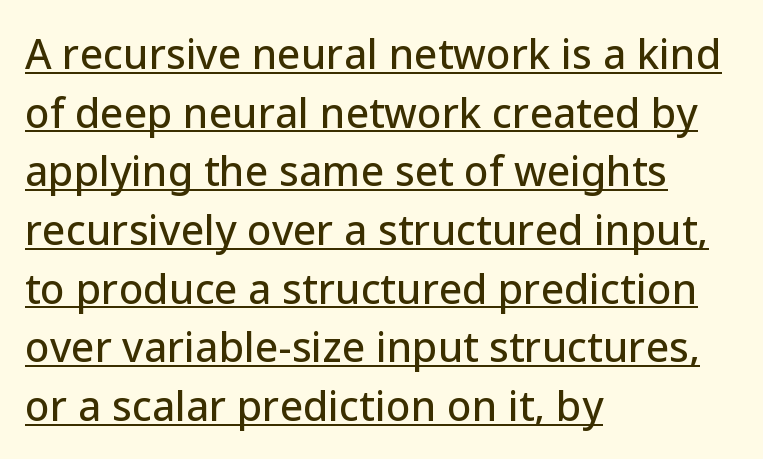
{"serif": "no", "italic": "no", "width": "normal", "stroke_contrast": "low", "x_height": "medium", "monospaced": "no", "underline": "yes", "align": "left", "line_spacing": "normal", "line_spacing_ratio": 1.43, "letter_spacing": "normal", "letter_spacing_em": 0.0, "glyph_px": 41}
